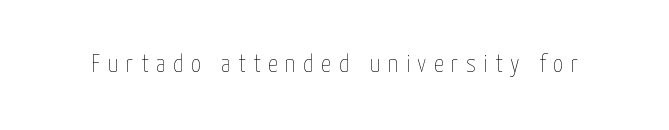
Q: Is the text bold? A: No.
Q: Is the text italic (slanted)? A: No, it is upright.
Q: Is the text underlined? A: No.
Q: Is the spacing between letters normal or unusually wide? A: Unusually wide.
